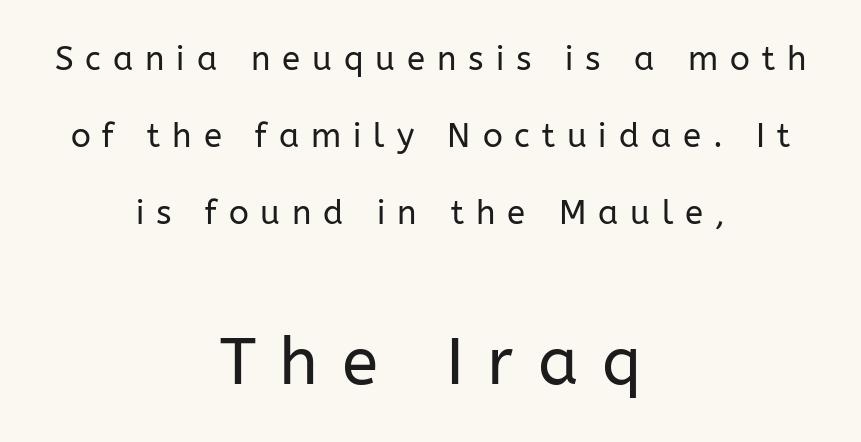
{"serif": "no", "italic": "no", "bold": "no", "weight": "regular", "width": "normal", "stroke_contrast": "low", "x_height": "medium", "monospaced": "no", "underline": "no", "align": "center", "line_spacing": "loose", "line_spacing_ratio": 2.34, "letter_spacing": "wide", "letter_spacing_em": 0.36, "larger_block": "second", "size_ratio": 2.0, "glyph_px": 66}
